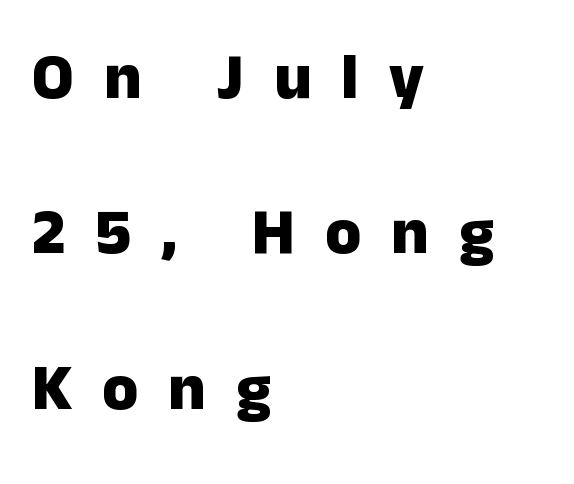
Q: Is the text bold? A: Yes.
Q: Is the text italic (slanted)? A: No, it is upright.
Q: Is the typeface a serif or a sans-serif typeface? A: Sans-serif.
Q: Is the text underlined? A: No.
Q: How is the paragraph aligned? A: Left-aligned.
Q: Is the spacing between letters normal or unusually wide? A: Unusually wide.
Q: Is the spacing between lines tight, normal or loose? A: Loose.
Q: Width (condensed, normal, or wide)? A: Normal.
Q: Stroke contrast? A: Low.
Q: x-height? A: Medium.
Q: Monospaced? A: No.
